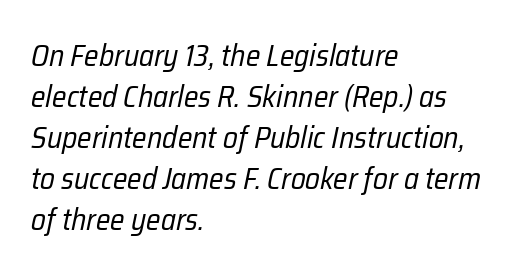
{"italic": "yes", "lean": "right", "slant_degrees": 12, "bold": "no", "weight": "regular", "width": "condensed", "stroke_contrast": "low", "x_height": "medium", "monospaced": "no", "underline": "no", "align": "left", "line_spacing": "normal", "line_spacing_ratio": 1.37, "letter_spacing": "normal", "letter_spacing_em": 0.0, "glyph_px": 30}
